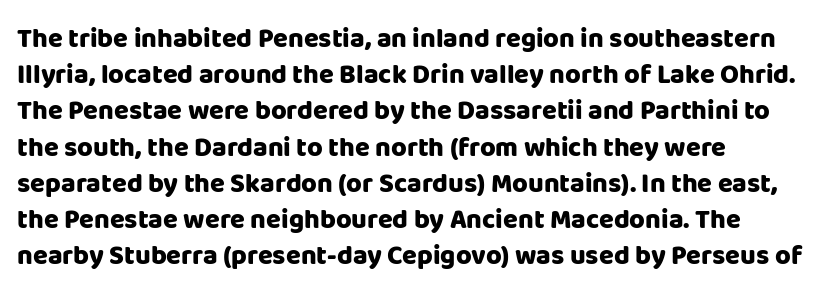
Does the weight exceed regular? Yes, all the way to bold. Inter-character spacing is left at the font's built-in metrics. If you drew a ruler down the left edge, every line would touch it. Only glyphs here, with clear space below each row. This sample keeps an unexceptional amount of space between lines.
